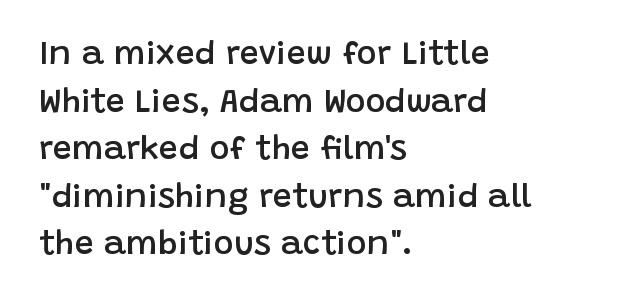
The image shows 34 px semibold sans-serif type, upright; set left-aligned, normal line spacing (1.4x), normal letter spacing, not underlined; low stroke contrast and a large x-height.
